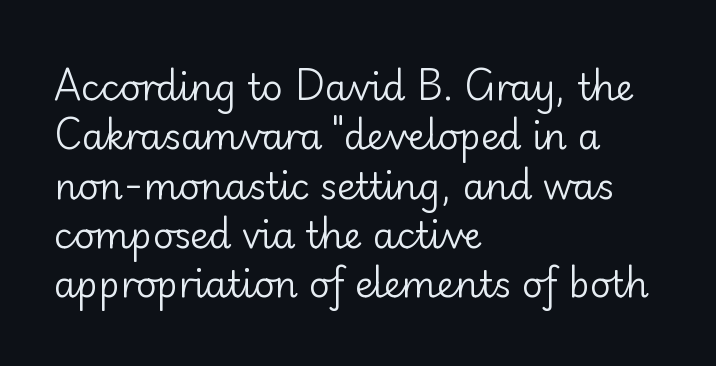
{"serif": "no", "italic": "no", "bold": "no", "weight": "regular", "width": "normal", "stroke_contrast": "low", "x_height": "small", "monospaced": "no", "underline": "no", "align": "left", "line_spacing": "normal", "line_spacing_ratio": 1.37, "letter_spacing": "normal", "letter_spacing_em": 0.0, "glyph_px": 36}
